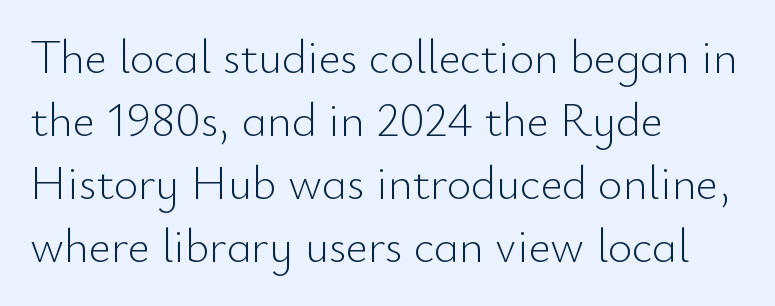
Is this a fixed-width face? No — the glyphs have proportional, varying widths. The characters are drawn with everyday or finer stroke widths. Line starts are locked; line ends wander. Descenders are the only things crossing below the line. The letterforms sit shoulder to shoulder at normal distance. One glance says typical: line gaps are just what's usual.
